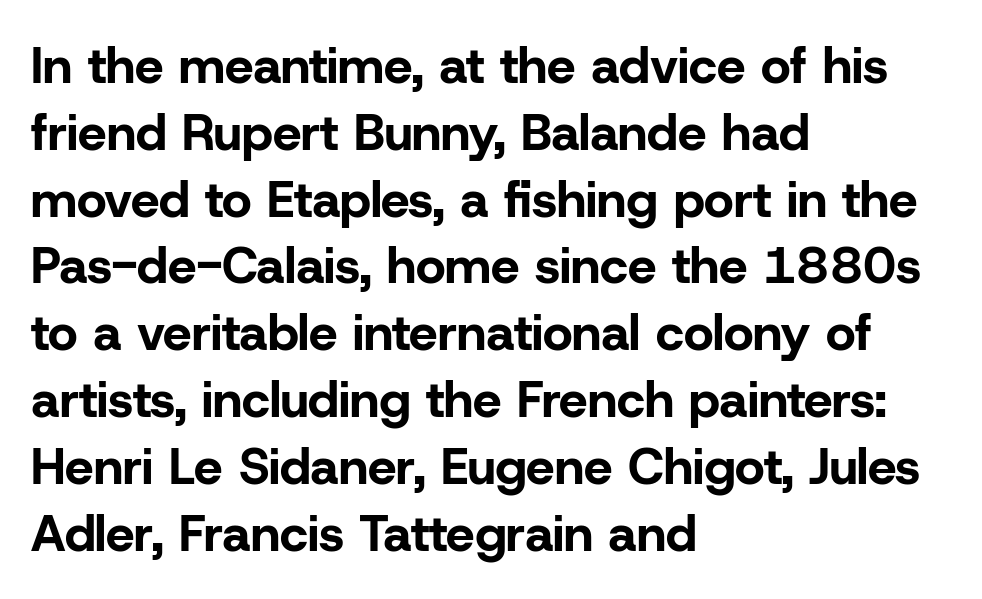
The image shows 51 px bold sans-serif type, upright; set left-aligned, normal line spacing (1.31x), normal letter spacing, not underlined; low stroke contrast and a medium x-height.
